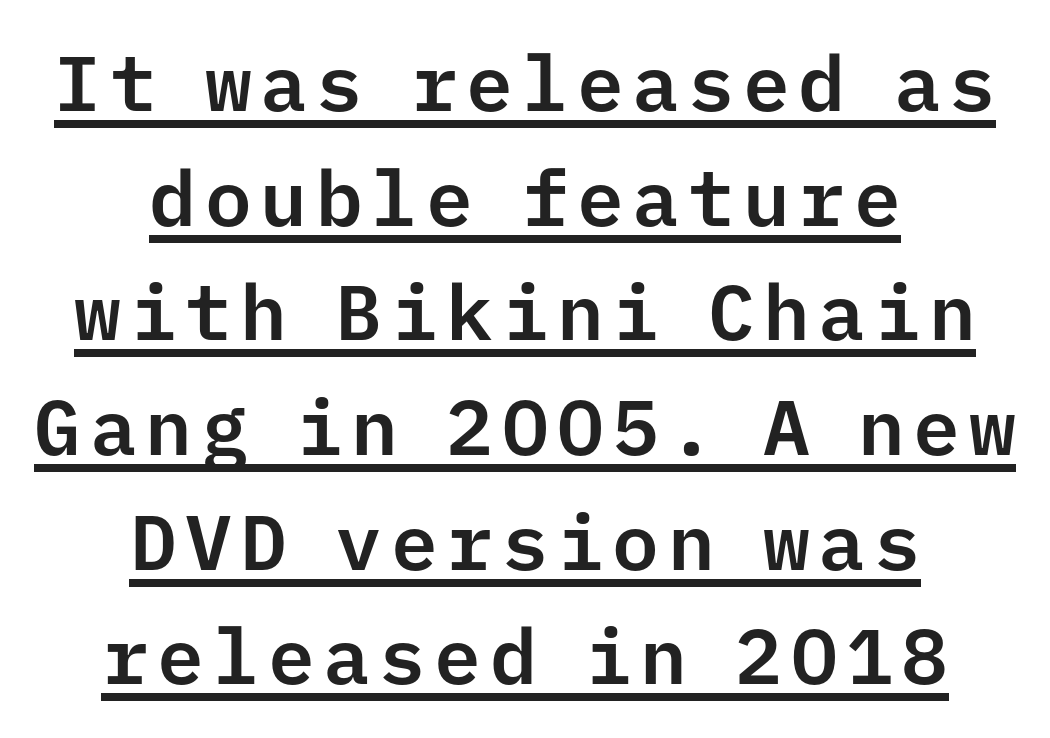
{"serif": "no", "italic": "no", "width": "normal", "stroke_contrast": "low", "x_height": "medium", "monospaced": "yes", "underline": "yes", "align": "center", "line_spacing": "normal", "line_spacing_ratio": 1.47, "glyph_px": 78}
